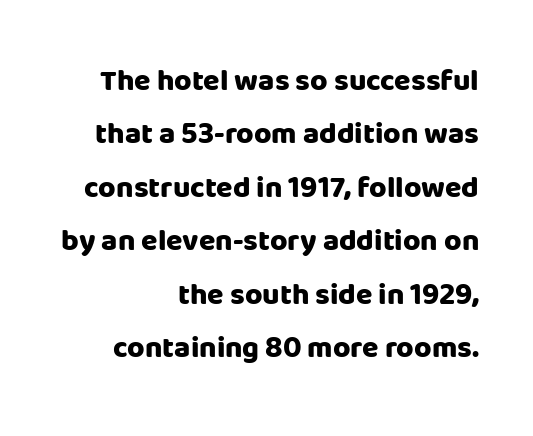
Think of a printed novel: that variable character pitch is what you see here. All the whitespace from short lines collects on the left. Upright lettering throughout. Look at the tracking — it's just the regular setting, nothing added. This rendering employs a face without finishing strokes, i.e., a sans-serif. Glance below the letters and you will spot only blank space.
